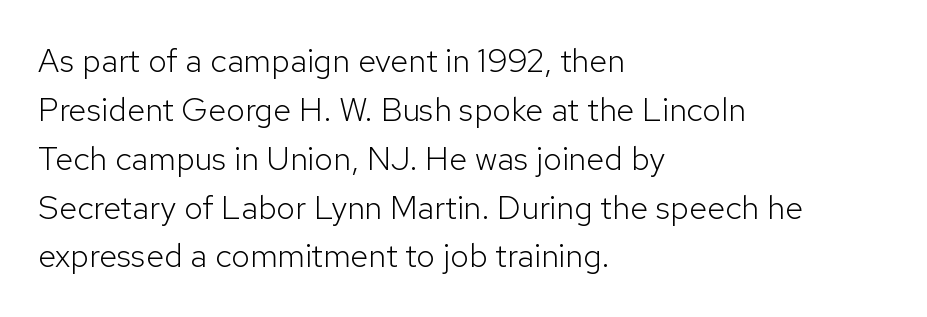
The image shows 33 px light sans-serif type, upright; set left-aligned, normal line spacing (1.48x), normal letter spacing, not underlined; low stroke contrast and a medium x-height.
